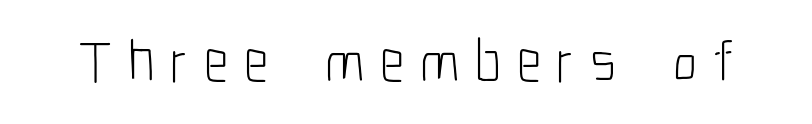
The image shows 59 px light, condensed sans-serif type, upright; set unusually wide letter spacing (+0.26 em), not underlined; low stroke contrast and a medium x-height.
